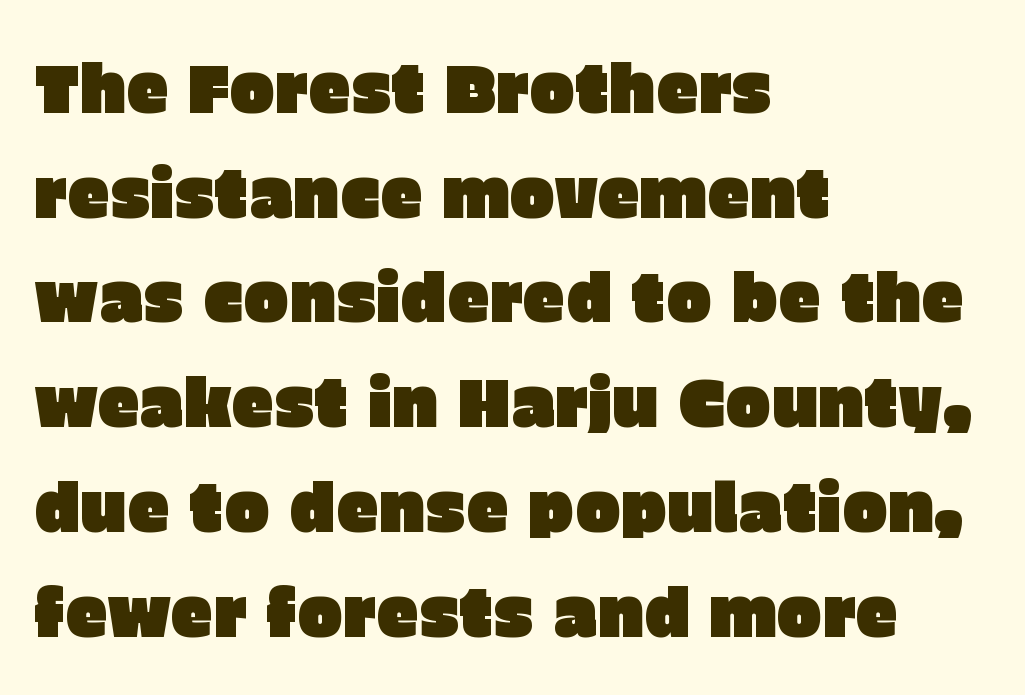
Spacing verdict: proportional, widths tailored to each character. This is the regular roman posture of the typeface. The specimen omits any rule beneath the text block's lines. Layout note: lines flush left. Summary of vertical rhythm: regular, with standard interline spacing. This sample uses plain, unmodified letter spacing.
